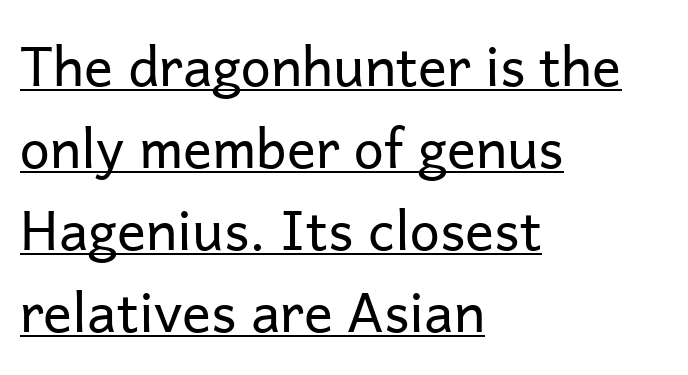
The image shows 54 px regular-weight sans-serif type, upright; set left-aligned, normal line spacing (1.52x), normal letter spacing, underlined; low stroke contrast and a medium x-height.
